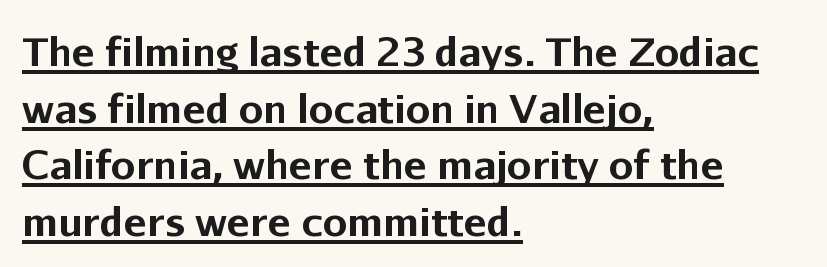
{"serif": "no", "italic": "no", "bold": "yes", "weight": "bold", "width": "normal", "stroke_contrast": "low", "x_height": "medium", "monospaced": "no", "underline": "yes", "align": "left", "line_spacing": "normal", "line_spacing_ratio": 1.45, "letter_spacing": "normal", "letter_spacing_em": 0.0, "glyph_px": 39}
